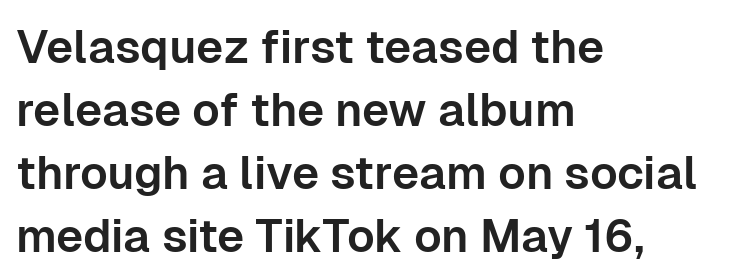
Quick note: underline off. The compositor pushed each line to the left boundary. Vertical strokes here are truly vertical. The face used here is proportionally spaced, like ordinary book or web type. A typesetter would call this leading conventional body-copy spacing.
